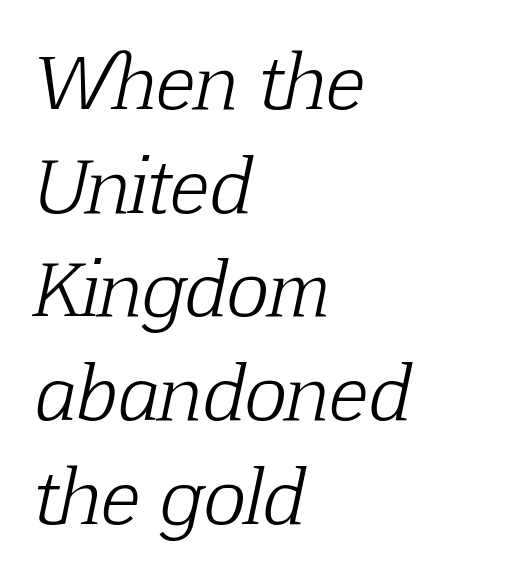
The image shows 72 px light serif type, italic (leaning right); set left-aligned, normal line spacing (1.44x), normal letter spacing, not underlined; low stroke contrast and a medium x-height.
